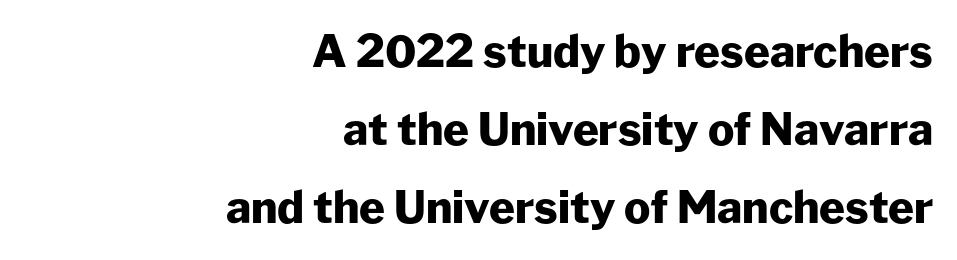
The image shows 44 px heavy sans-serif type, upright; set right-aligned, line spacing 1.77x, normal letter spacing, not underlined; low stroke contrast and a medium x-height.
